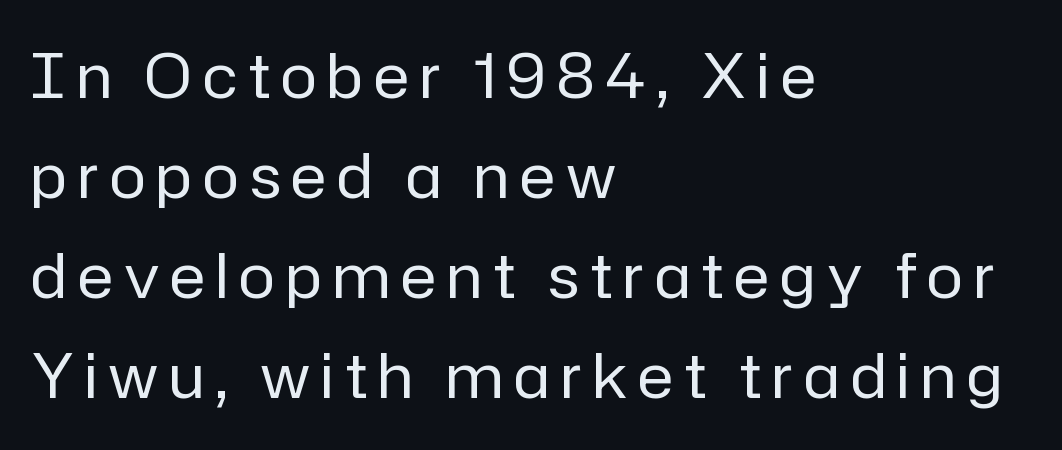
{"serif": "no", "italic": "no", "bold": "no", "weight": "regular", "width": "normal", "stroke_contrast": "low", "x_height": "medium", "monospaced": "no", "underline": "no", "align": "left", "line_spacing": "normal", "line_spacing_ratio": 1.64, "glyph_px": 61}
